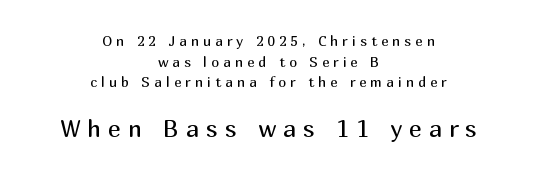
{"italic": "no", "bold": "no", "underline": "no", "align": "center", "line_spacing": "normal", "line_spacing_ratio": 1.47, "letter_spacing": "wide", "letter_spacing_em": 0.29, "larger_block": "second", "size_ratio": 1.71, "glyph_px": 24}
